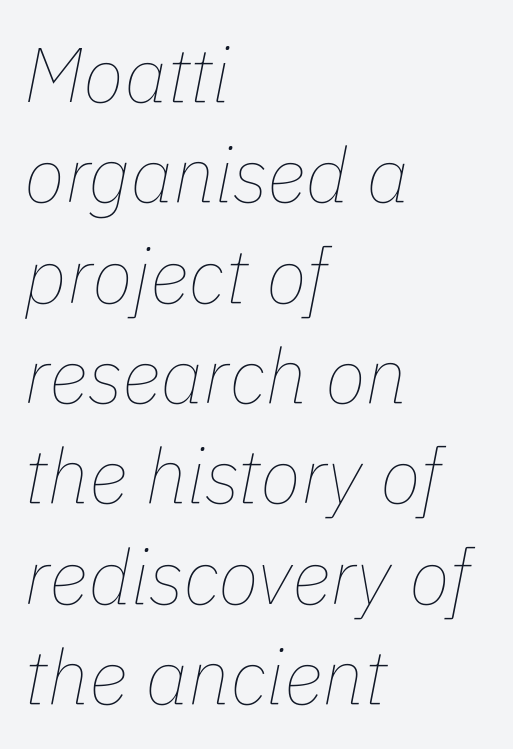
Leading: standard. The typeface has the unassuming heft of standard copy or less. The whole block is typeset with a tilt. Looks like regular typesetting: each glyph gets only the width it needs.
